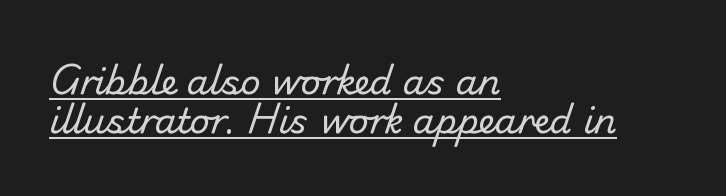
The image shows 35 px regular-weight sans-serif type; set left-aligned, tight line spacing (1.11x), normal letter spacing, underlined; low stroke contrast and a small x-height.
